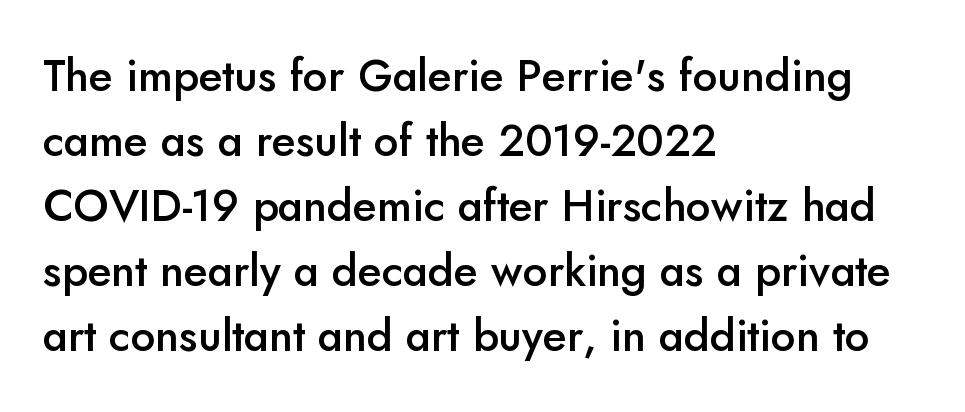
The image shows 44 px semibold sans-serif type, upright; set left-aligned, normal line spacing (1.48x), normal letter spacing, not underlined; low stroke contrast and a small x-height.
